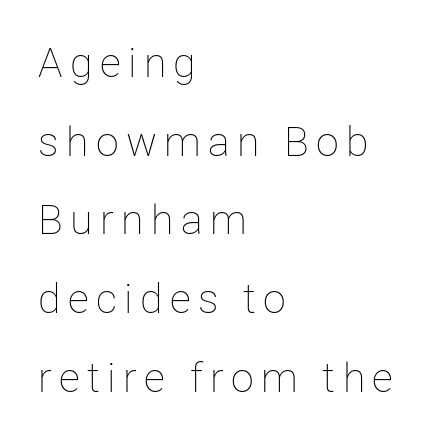
The image shows 41 px thin type, upright; set left-aligned, loose line spacing (1.92x), not underlined; low stroke contrast and a medium x-height.
